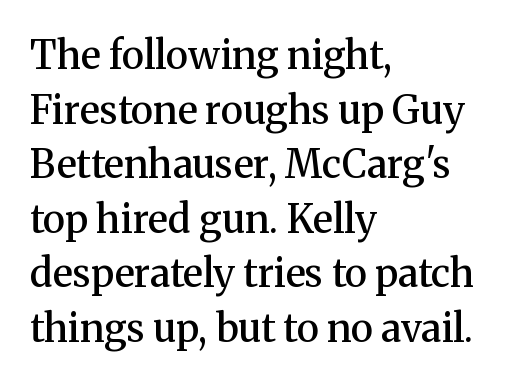
The image shows 39 px semibold serif type, upright; set left-aligned, normal line spacing (1.4x), normal letter spacing, not underlined; medium stroke contrast and a medium x-height.
